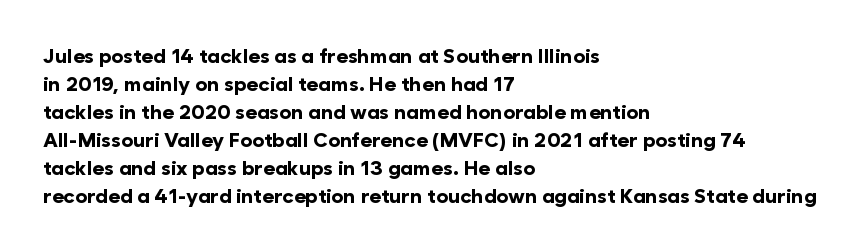
{"italic": "no", "bold": "yes", "underline": "no", "align": "left", "line_spacing": "normal", "line_spacing_ratio": 1.4, "letter_spacing": "normal", "letter_spacing_em": 0.0, "glyph_px": 20}
